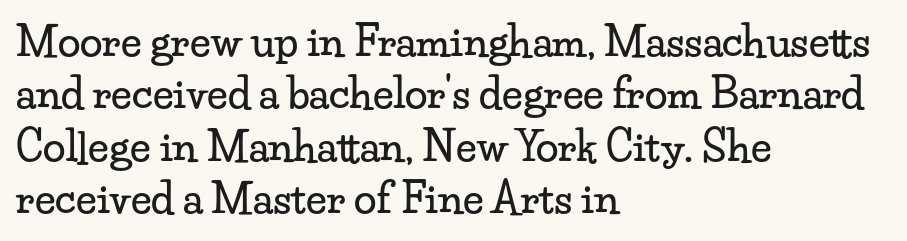
In terms of posture, this sample is upright. Descenders hang freely into open space. The passage is arranged the way most books set body copy — flush left. The rendering uses a moderate line-height, typical for paragraphs.
